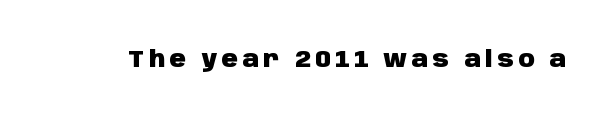
The image shows 23 px bold type, upright; set not underlined.
